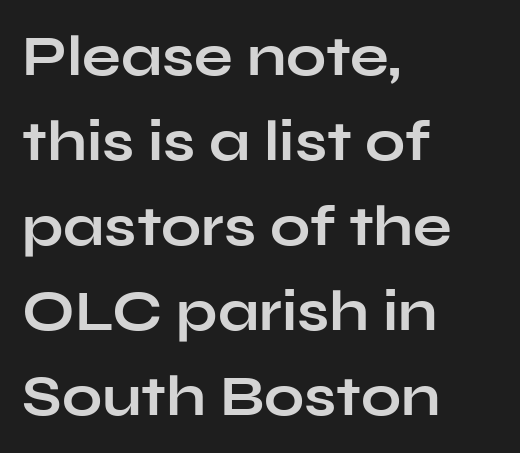
The rendering uses a moderate line-height, typical for paragraphs. You can tell from the bare stems that sans-serif type was used. The text block is weighted toward the left margin, trailing off unevenly rightward. This is the regular roman posture of the typeface. The strip under each line holds only bare page.
